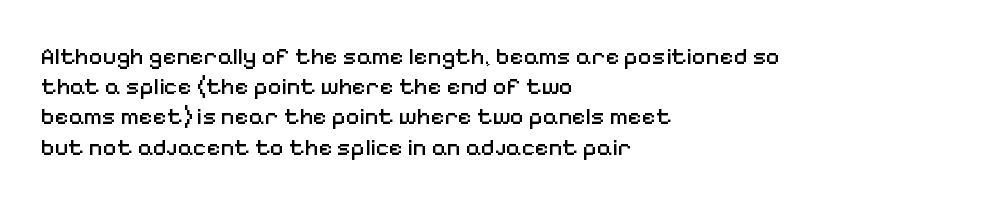
Q: Is the text bold? A: No.
Q: Is the text italic (slanted)? A: No, it is upright.
Q: Is the text underlined? A: No.
Q: How is the paragraph aligned? A: Left-aligned.
Q: Is the spacing between letters normal or unusually wide? A: Normal.
Q: Is the spacing between lines tight, normal or loose? A: Normal.
